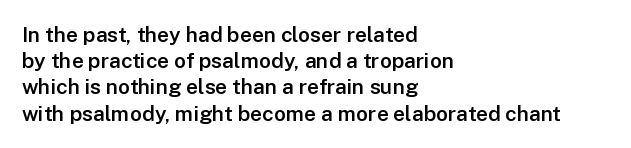
The image shows 21 px text type, upright; set left-aligned, normal line spacing (1.25x), normal letter spacing, not underlined.
